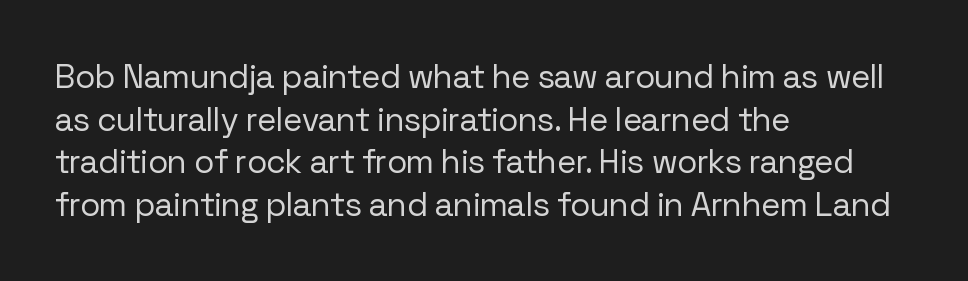
Q: Is the text bold? A: No.
Q: Is the text italic (slanted)? A: No, it is upright.
Q: Is the typeface a serif or a sans-serif typeface? A: Sans-serif.
Q: Is the text underlined? A: No.
Q: How is the paragraph aligned? A: Left-aligned.
Q: Is the spacing between letters normal or unusually wide? A: Normal.
Q: Is the spacing between lines tight, normal or loose? A: Normal.
Q: Width (condensed, normal, or wide)? A: Normal.
Q: Stroke contrast? A: Low.
Q: x-height? A: Medium.
Q: Monospaced? A: No.
